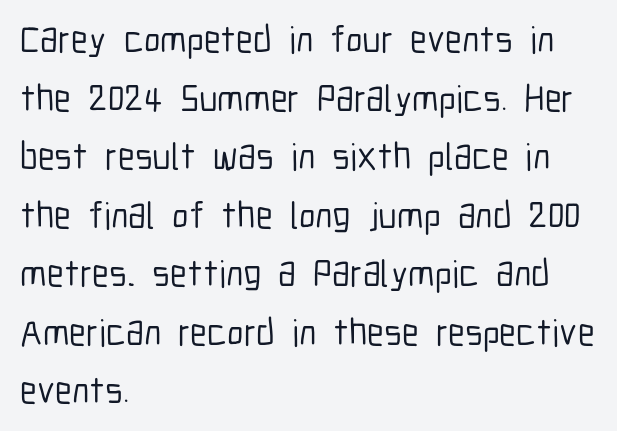
{"serif": "no", "italic": "no", "width": "condensed", "stroke_contrast": "low", "x_height": "medium", "monospaced": "no", "underline": "no", "align": "left", "line_spacing": "normal", "line_spacing_ratio": 1.54, "letter_spacing": "normal", "letter_spacing_em": 0.0, "glyph_px": 38}
